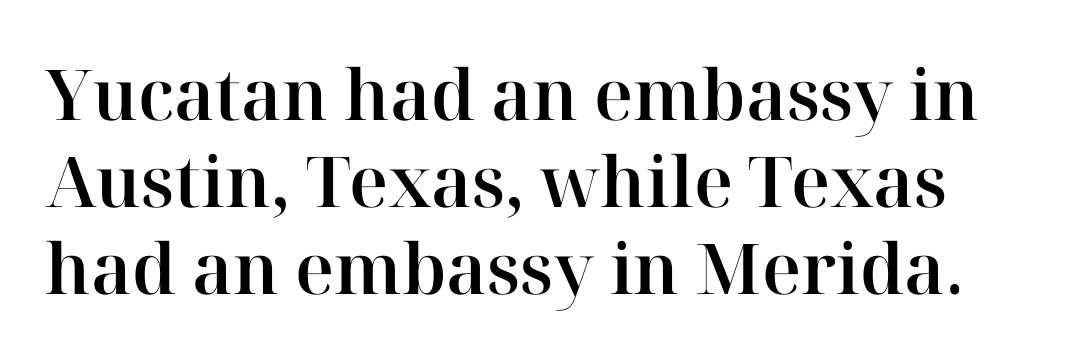
Q: Is the text italic (slanted)? A: No, it is upright.
Q: Is the typeface a serif or a sans-serif typeface? A: Serif.
Q: Is the text underlined? A: No.
Q: Is the spacing between letters normal or unusually wide? A: Normal.
Q: Width (condensed, normal, or wide)? A: Normal.
Q: Stroke contrast? A: High.
Q: x-height? A: Medium.
Q: Monospaced? A: No.
